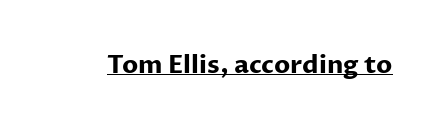
{"italic": "no", "bold": "yes", "underline": "yes", "letter_spacing": "normal", "letter_spacing_em": 0.0, "glyph_px": 25}
